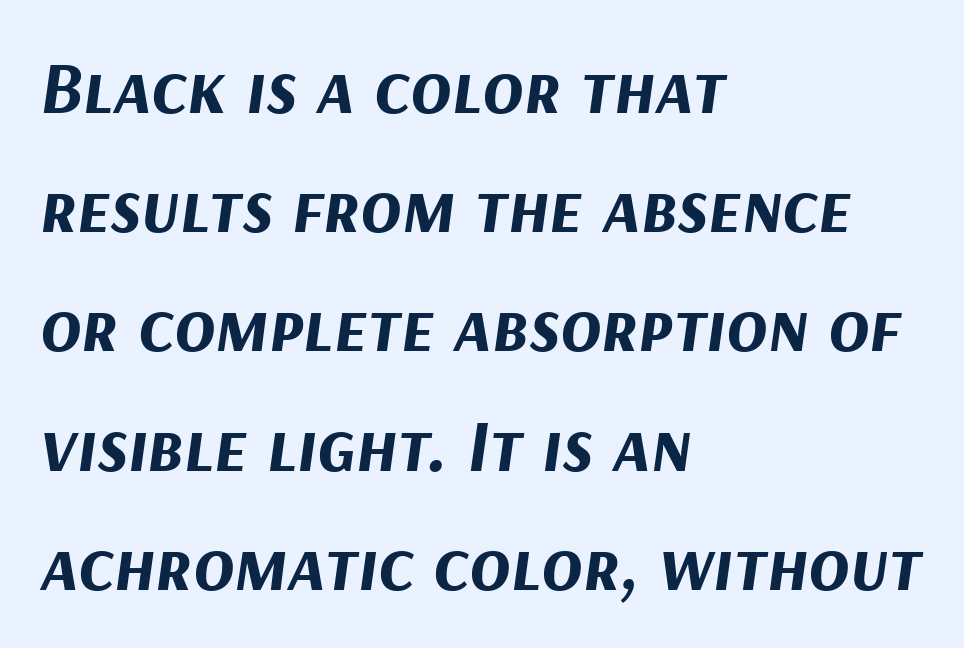
The image shows 75 px bold type, italic (leaning right); set left-aligned, normal line spacing (1.59x), normal letter spacing, not underlined; medium stroke contrast and a medium x-height.
